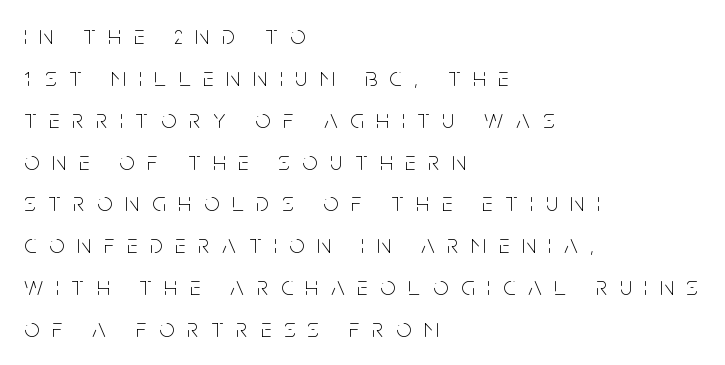
{"italic": "no", "bold": "no", "underline": "no", "align": "left", "line_spacing": "normal", "line_spacing_ratio": 1.55, "letter_spacing": "wide", "letter_spacing_em": 0.47, "glyph_px": 27}
